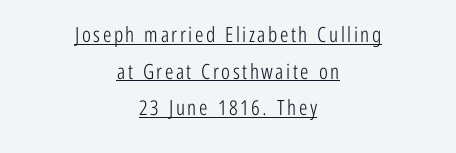
Q: Is the text bold? A: No.
Q: Is the text italic (slanted)? A: No, it is upright.
Q: Is the text underlined? A: Yes.
Q: How is the paragraph aligned? A: Centered.
